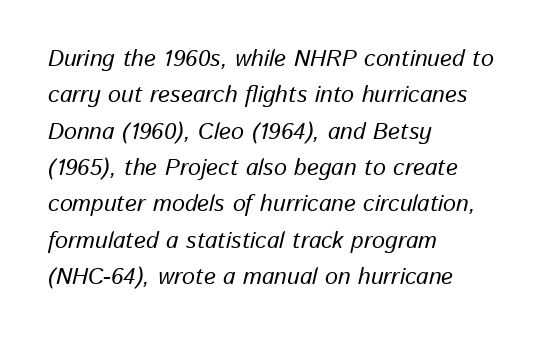
The lines sit at an ordinary, default distance from one another. Characters are canted at an angle relative to the baseline's perpendicular. All the whitespace from short lines collects on the right. This rendering leaves character spacing at its baseline value. A clean baseline with only descenders dipping below it.
